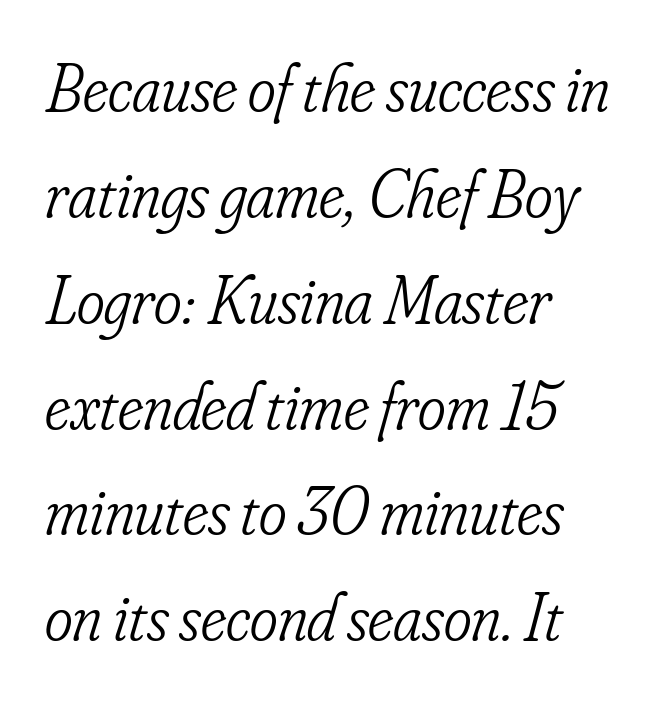
One glance says typical: line gaps are just what's usual. You could call the tracking neutral — neither tight nor loose. The rendering shows small feet on the letterforms — a serif design. If you drew a ruler down the left edge, every line would touch it. The rendering uses natural spacing where letterforms have individual widths.
